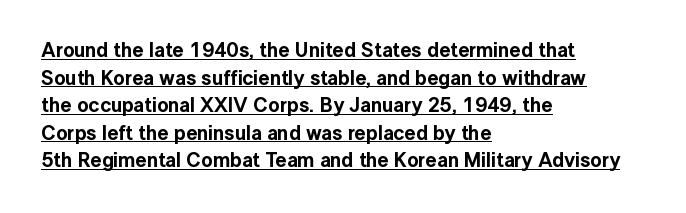
Ascenders rise straight up at ninety degrees. Alignment: flush left. The rendered words wear a rule along their underside. The vertical gap from one line to the next is medium.
